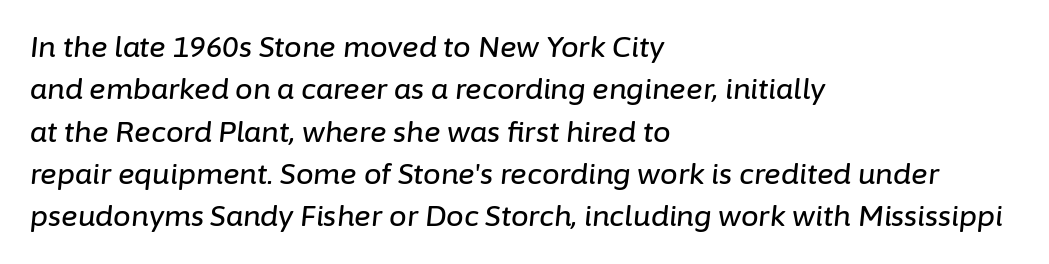
Students, observe: this is what conventionally led text looks like. Is this a fixed-width face? No — the glyphs have proportional, varying widths. Rendered with sloped, italic letterforms. Line starts are locked; line ends wander.
